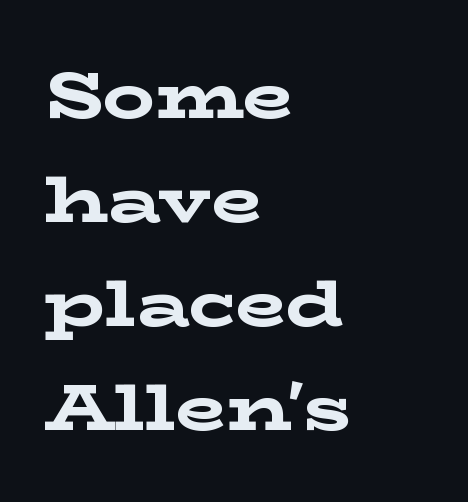
You can tell it's not italic because the verticals are truly vertical. Glance below the letters and you will spot only blank space. Is this a fixed-width face? No — the glyphs have proportional, varying widths. Each new line begins a customary step beneath the previous one. Honestly, the letter spacing is just normal — you wouldn't notice it. What weight is shown? A full bold with thick strokes.
